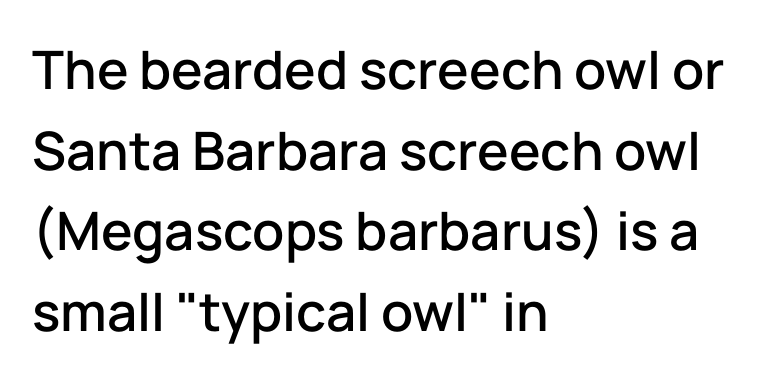
Q: Is the text italic (slanted)? A: No, it is upright.
Q: Is the typeface a serif or a sans-serif typeface? A: Sans-serif.
Q: Is the text underlined? A: No.
Q: How is the paragraph aligned? A: Left-aligned.
Q: Is the spacing between letters normal or unusually wide? A: Normal.
Q: Is the spacing between lines tight, normal or loose? A: Normal.
Q: Width (condensed, normal, or wide)? A: Normal.
Q: Stroke contrast? A: Low.
Q: x-height? A: Medium.
Q: Monospaced? A: No.
